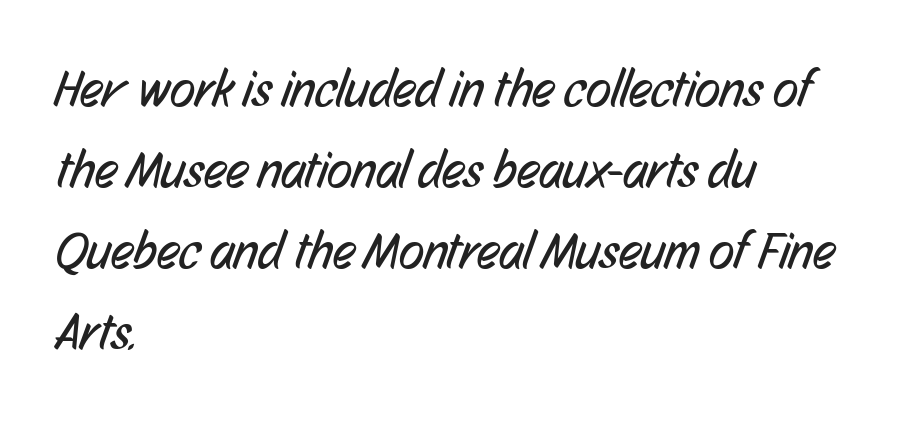
{"serif": "no", "bold": "no", "weight": "regular", "width": "condensed", "stroke_contrast": "low", "x_height": "medium", "monospaced": "no", "underline": "no", "align": "left", "line_spacing": "normal", "line_spacing_ratio": 1.56, "letter_spacing": "normal", "letter_spacing_em": 0.0, "glyph_px": 52}
